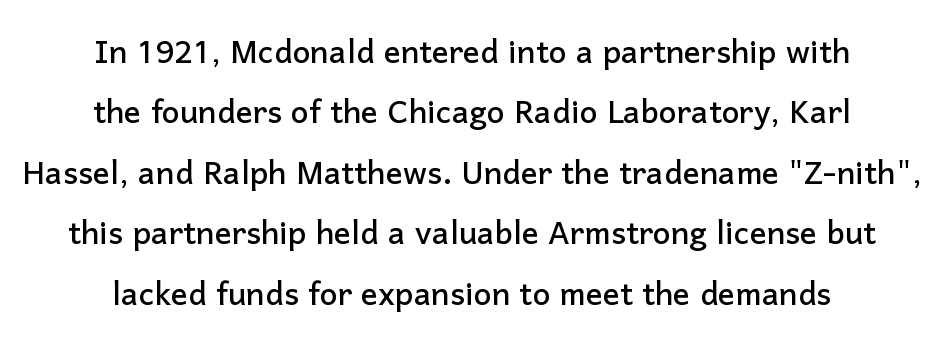
The image shows 42 px sans-serif type, upright; set centered, normal line spacing (1.44x), normal letter spacing, not underlined; low stroke contrast and a medium x-height.
